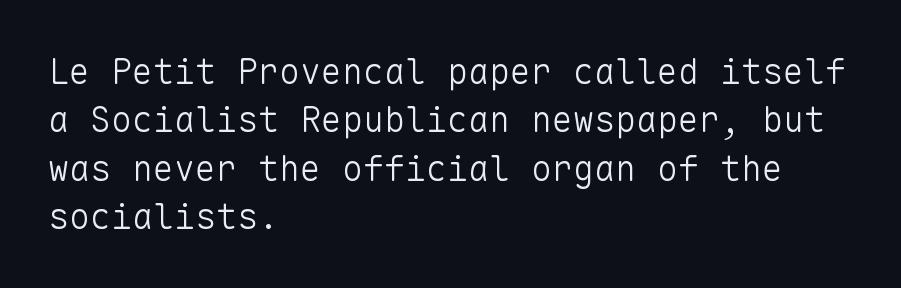
Descenders are the only things crossing below the line. This sample uses an upright cut, with every glyph sitting square on the baseline. Compared with a typical body face, this is equally light or lighter still. Baseline-to-baseline distance is the conventional proportion of letter height. A typesetter would label this face a sans. The line texture is even and compact thanks to regular tracking.
